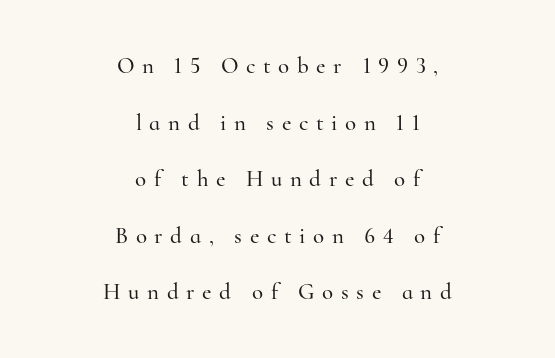
{"italic": "no", "underline": "no", "align": "center", "line_spacing": "loose", "line_spacing_ratio": 2.46, "letter_spacing": "wide", "letter_spacing_em": 0.33, "glyph_px": 23}
